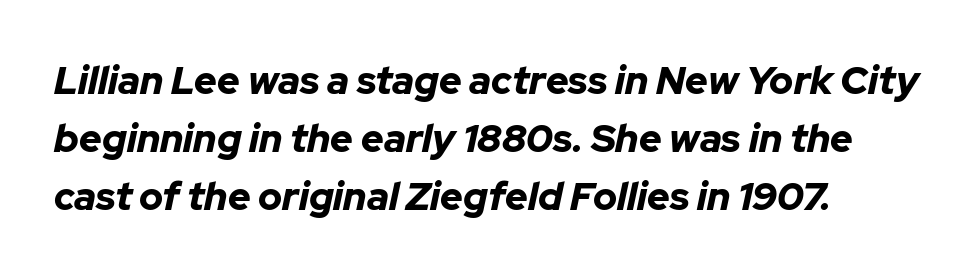
Q: Is the text bold? A: Yes.
Q: Is the text italic (slanted)? A: Yes, it leans right by about 12 degrees.
Q: Is the text underlined? A: No.
Q: How is the paragraph aligned? A: Left-aligned.
Q: Is the spacing between letters normal or unusually wide? A: Normal.
Q: Is the spacing between lines tight, normal or loose? A: Normal.
Q: Width (condensed, normal, or wide)? A: Normal.
Q: Stroke contrast? A: Low.
Q: x-height? A: Medium.
Q: Monospaced? A: No.
